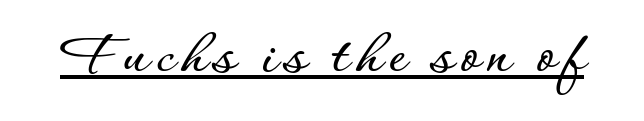
The image shows 65 px text type; set underlined; low stroke contrast and a small x-height.
